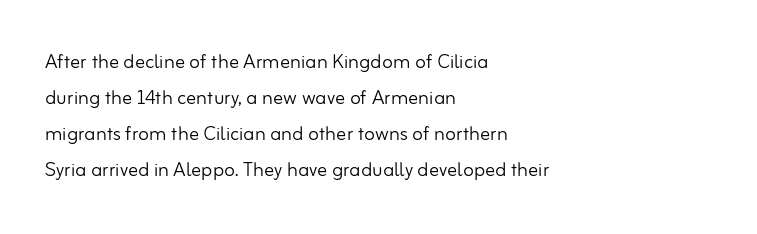
Q: Is the text bold? A: No.
Q: Is the text italic (slanted)? A: No, it is upright.
Q: Is the text underlined? A: No.
Q: How is the paragraph aligned? A: Left-aligned.
Q: Is the spacing between letters normal or unusually wide? A: Normal.
Q: Is the spacing between lines tight, normal or loose? A: Normal.
